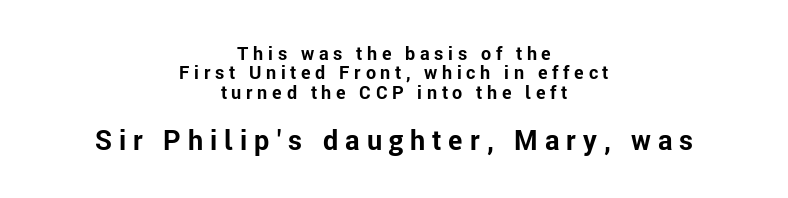
Q: Is the text bold? A: Yes.
Q: Is the text italic (slanted)? A: No, it is upright.
Q: Is the text underlined? A: No.
Q: How is the paragraph aligned? A: Centered.
Q: Is the spacing between letters normal or unusually wide? A: Unusually wide.
Q: Is the spacing between lines tight, normal or loose? A: Tight.
Q: Which block of text is set in a larger size, the first (top) or the second (bottom)? A: The second (bottom) one.
